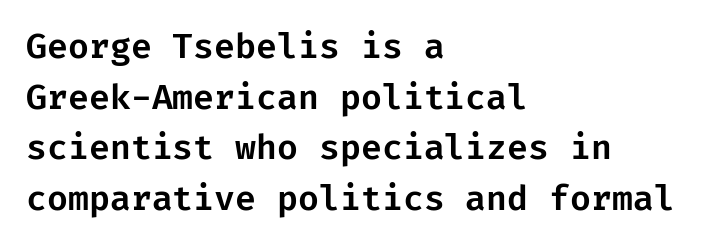
The image shows 34 px sans-serif type, upright; set left-aligned, normal line spacing (1.49x), normal letter spacing, not underlined; low stroke contrast and a medium x-height.
